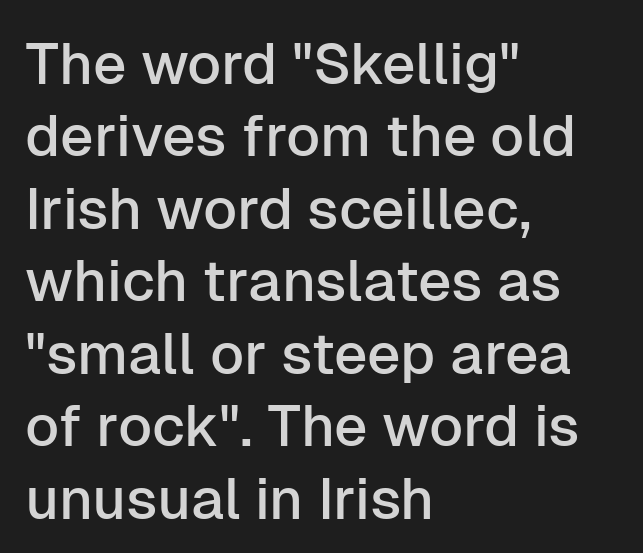
Q: Is the text italic (slanted)? A: No, it is upright.
Q: Is the typeface a serif or a sans-serif typeface? A: Sans-serif.
Q: Is the text underlined? A: No.
Q: How is the paragraph aligned? A: Left-aligned.
Q: Is the spacing between letters normal or unusually wide? A: Normal.
Q: Is the spacing between lines tight, normal or loose? A: Normal.
Q: Width (condensed, normal, or wide)? A: Normal.
Q: Stroke contrast? A: Low.
Q: x-height? A: Medium.
Q: Monospaced? A: No.
